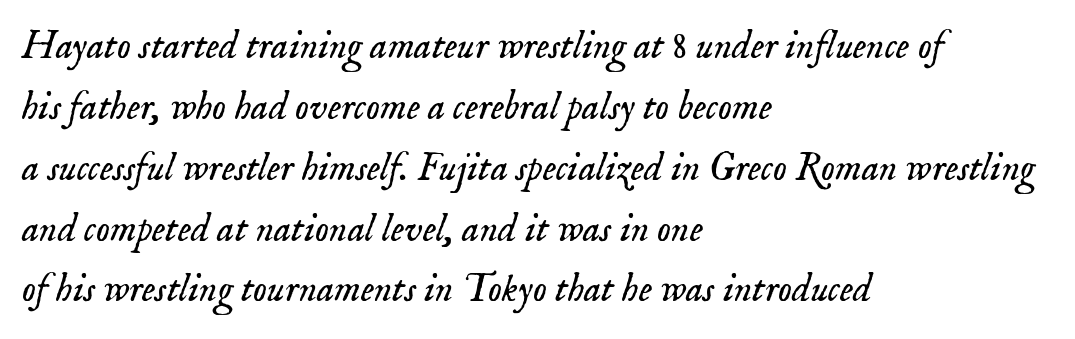
{"serif": "yes", "italic": "yes", "lean": "right", "slant_degrees": 18, "bold": "no", "weight": "light", "width": "normal", "stroke_contrast": "low", "x_height": "small", "monospaced": "no", "underline": "no", "align": "left", "line_spacing": "normal", "line_spacing_ratio": 1.56, "letter_spacing": "normal", "letter_spacing_em": 0.0, "glyph_px": 39}
